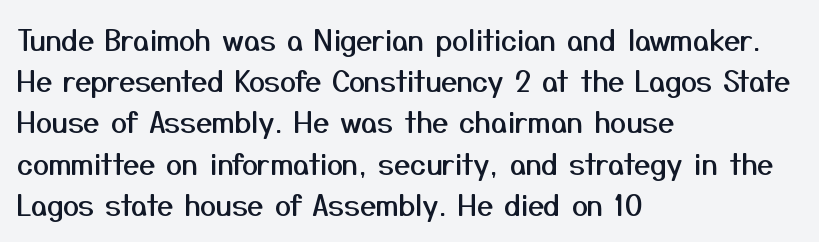
{"serif": "no", "italic": "no", "width": "normal", "stroke_contrast": "medium", "x_height": "medium", "monospaced": "no", "underline": "no", "align": "left", "line_spacing": "normal", "line_spacing_ratio": 1.42, "letter_spacing": "normal", "letter_spacing_em": 0.0, "glyph_px": 29}
